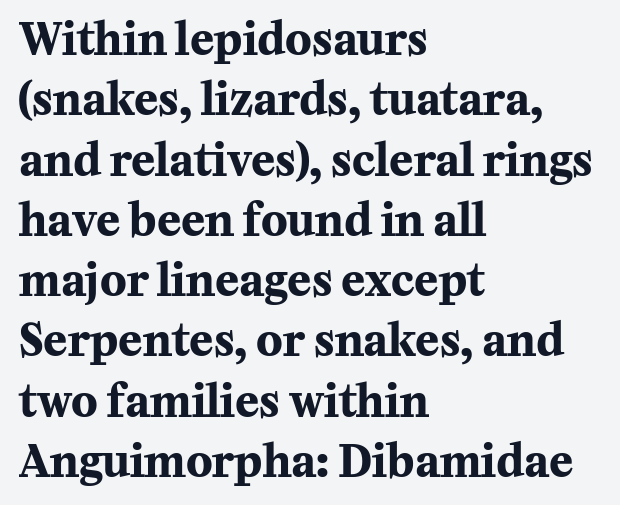
The image shows 44 px bold serif type, upright; set left-aligned, normal line spacing (1.37x), normal letter spacing, not underlined; medium stroke contrast and a medium x-height.
